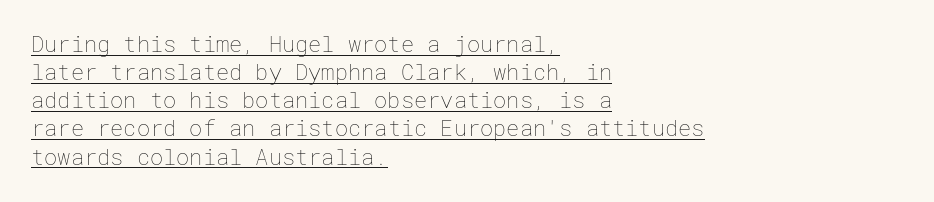
Weight class: somewhere from thin through regular. Horizontal bands of white between lines are of average thickness. Nope, not italic — everything's standing straight. Glance below the letters and you will spot a drawn line. Observe the ordinary spacing: letters are neighbours, not strangers. Is the block centered? No — it sits flush against the left margin.
